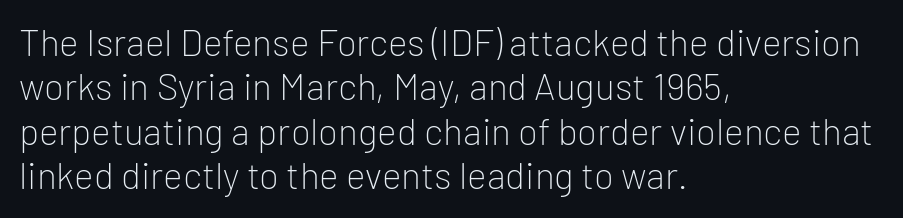
Stems here are at most as thick as an everyday book face. A bare baseline throughout the passage. This sample is left-justified, so line endings fall wherever the words run out. You could call the tracking neutral — neither tight nor loose.
